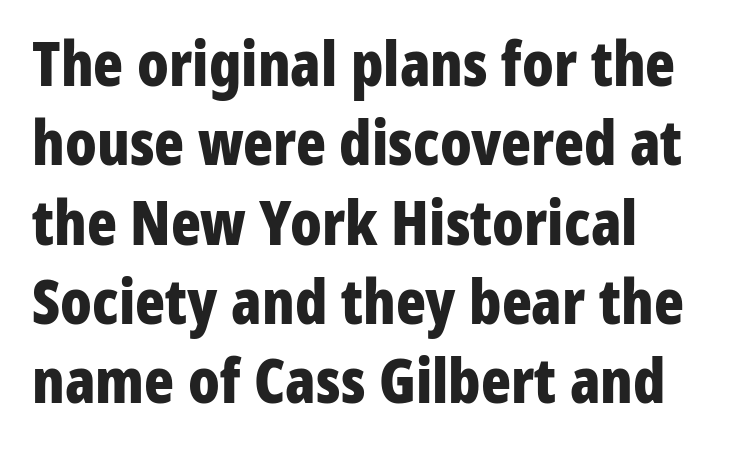
{"serif": "no", "italic": "no", "bold": "yes", "weight": "bold", "width": "condensed", "stroke_contrast": "low", "x_height": "medium", "monospaced": "no", "underline": "no", "line_spacing": "normal", "line_spacing_ratio": 1.28, "letter_spacing": "normal", "letter_spacing_em": 0.0, "glyph_px": 62}
